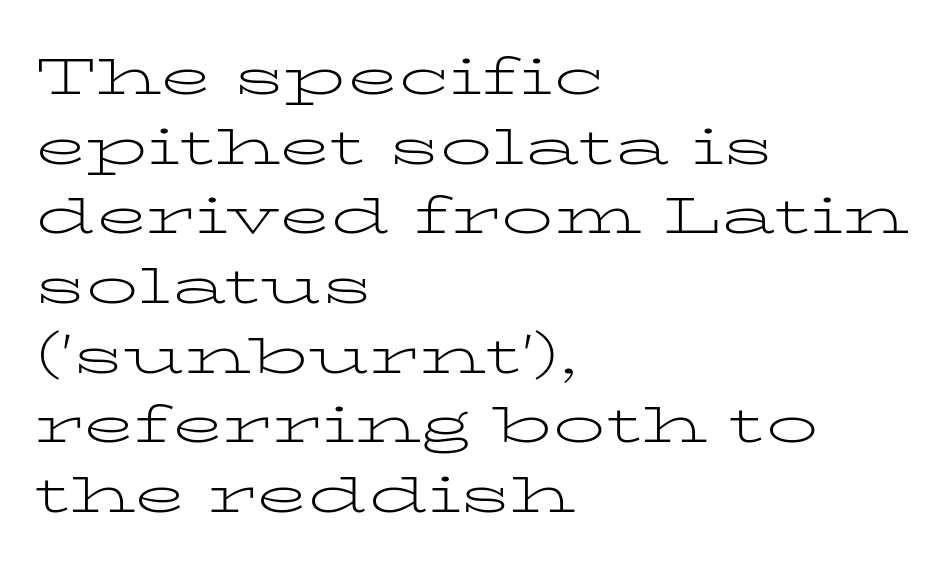
{"serif": "yes", "italic": "no", "bold": "no", "weight": "light", "width": "wide", "stroke_contrast": "low", "x_height": "medium", "monospaced": "no", "underline": "no", "align": "left", "line_spacing": "normal", "line_spacing_ratio": 1.34, "letter_spacing": "normal", "letter_spacing_em": 0.0, "glyph_px": 52}
